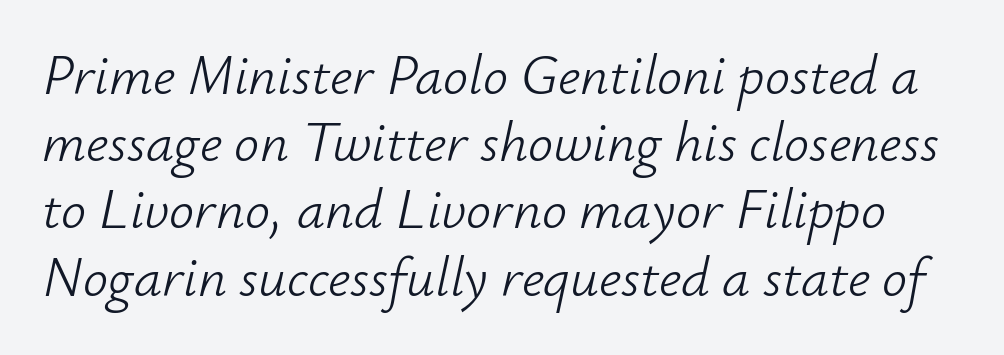
The zone under the glyphs is completely vacant. A typesetter would call this proportional, since set widths differ per character. The typography opts for an oblique posture over an upright one. The strokes carry an ordinary text weight at most. Observe the ordinary spacing: letters are neighbours, not strangers.
